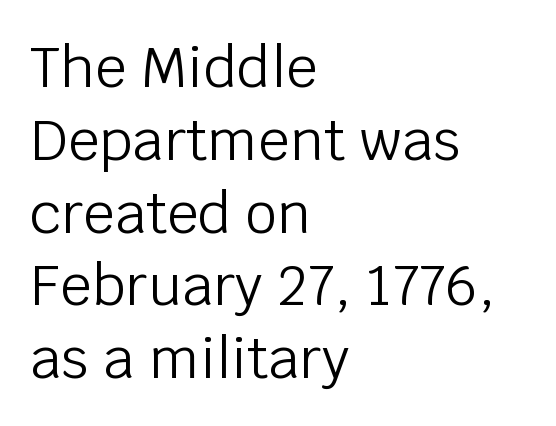
{"serif": "no", "italic": "no", "bold": "no", "weight": "light", "width": "normal", "stroke_contrast": "low", "x_height": "large", "monospaced": "no", "underline": "no", "align": "left", "line_spacing": "normal", "line_spacing_ratio": 1.3, "letter_spacing": "normal", "letter_spacing_em": 0.0, "glyph_px": 56}
